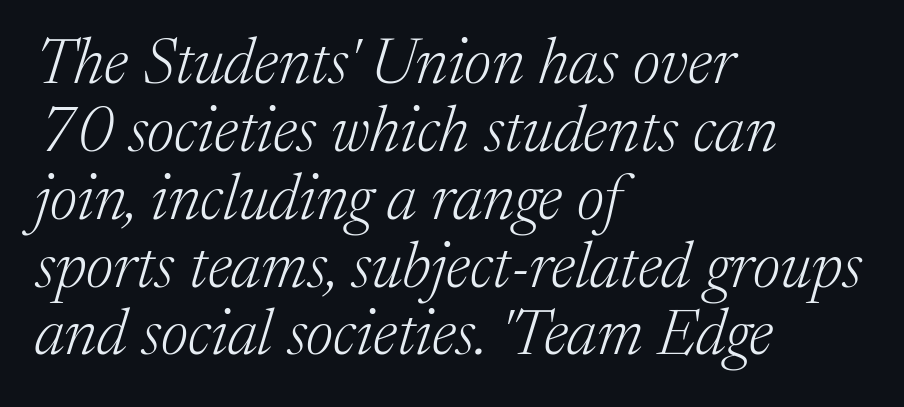
The image shows 64 px light serif type, italic (leaning right); set left-aligned, tight line spacing (1.06x), normal letter spacing, not underlined; medium stroke contrast and a medium x-height.
